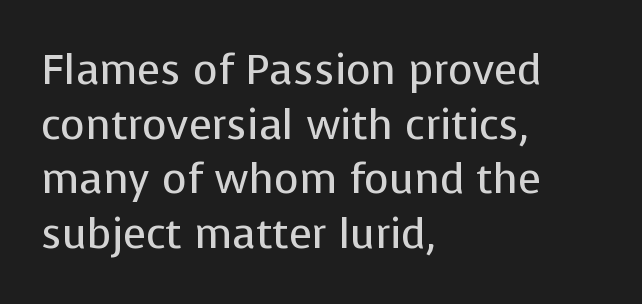
The image shows 42 px regular-weight sans-serif type, upright; set left-aligned, normal line spacing (1.3x), normal letter spacing, not underlined; low stroke contrast and a medium x-height.
